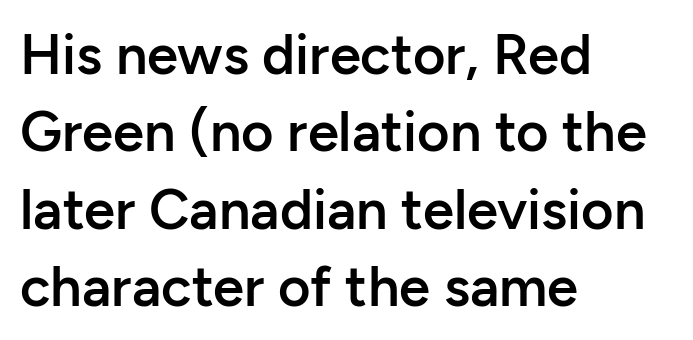
Strokes here are thickened, but only to semibold level. Each letter's strokes conclude bluntly, with no projecting serifs. Is this a fixed-width face? No — the glyphs have proportional, varying widths. The rendering keeps characters at their native spacing. Rule under the text: the space is simply empty. Regarding leading, the lines here are spaced in the standard way.
